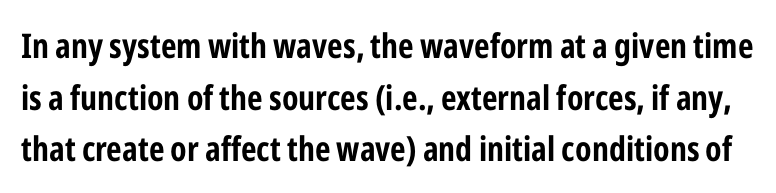
Q: Is the text bold? A: Yes.
Q: Is the text italic (slanted)? A: No, it is upright.
Q: Is the typeface a serif or a sans-serif typeface? A: Sans-serif.
Q: Is the text underlined? A: No.
Q: Is the spacing between letters normal or unusually wide? A: Normal.
Q: Is the spacing between lines tight, normal or loose? A: Normal.
Q: Width (condensed, normal, or wide)? A: Condensed.
Q: Stroke contrast? A: Low.
Q: x-height? A: Medium.
Q: Monospaced? A: No.
